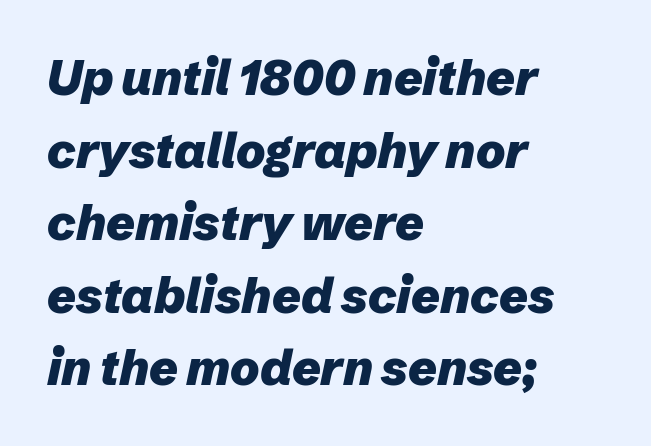
{"italic": "yes", "lean": "right", "slant_degrees": 12, "bold": "yes", "weight": "heavy", "width": "normal", "stroke_contrast": "low", "x_height": "medium", "monospaced": "no", "underline": "no", "align": "left", "line_spacing": "normal", "line_spacing_ratio": 1.48, "letter_spacing": "normal", "letter_spacing_em": 0.0, "glyph_px": 49}
